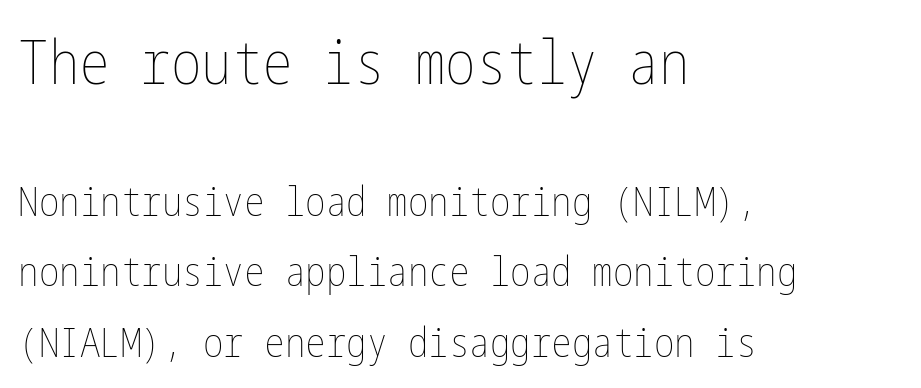
Plain, unruled lines of type. Is this a heavy cut? Hardly; it is regular or lighter. In terms of posture, this sample is upright. Every row of glyphs begins at an identical x-position on the left. Compare the two chunks: the upper has the greater cap height. The passage shown has conventional tracking throughout.
